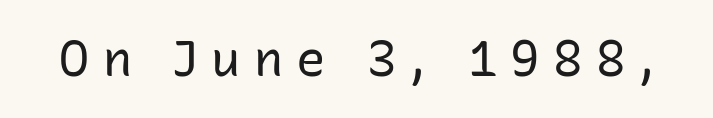
{"serif": "no", "italic": "no", "bold": "no", "weight": "regular", "width": "normal", "stroke_contrast": "low", "x_height": "medium", "monospaced": "no", "underline": "no", "letter_spacing": "wide", "letter_spacing_em": 0.27, "glyph_px": 49}
